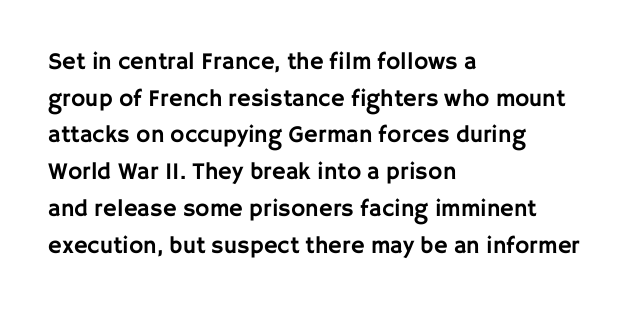
Q: Is the text italic (slanted)? A: No, it is upright.
Q: Is the text underlined? A: No.
Q: How is the paragraph aligned? A: Left-aligned.
Q: Is the spacing between letters normal or unusually wide? A: Normal.
Q: Is the spacing between lines tight, normal or loose? A: Normal.
